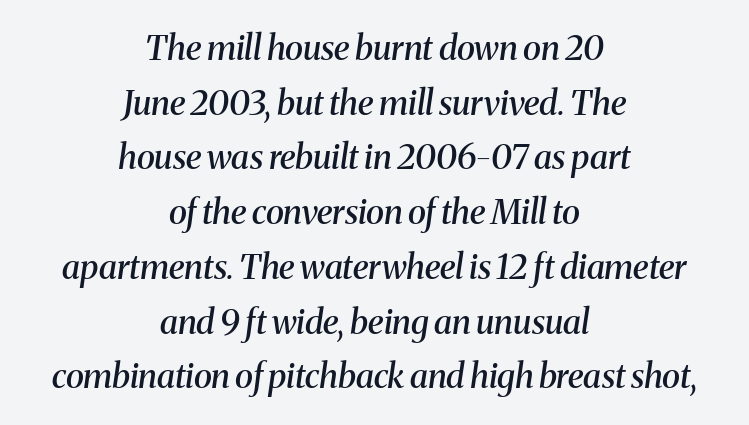
The image shows 34 px semibold serif type, italic (leaning right); set centered, normal line spacing (1.61x), normal letter spacing, not underlined; medium stroke contrast and a medium x-height.
